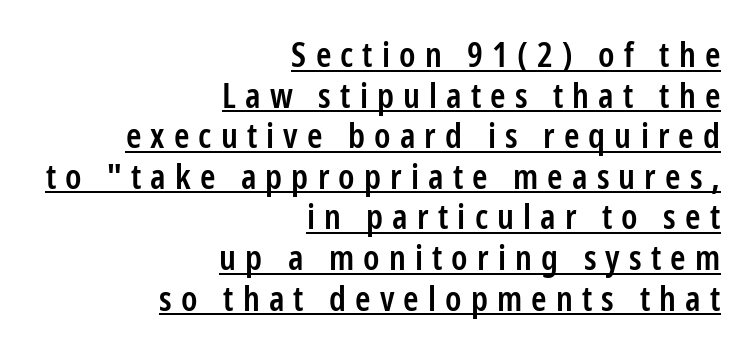
The lines are quadded right. Moderately thickened strokes mark this as semibold type. Underlining? Definitely there. What kind of face is this? One without serifs — a sans. The gaps between neighbouring characters are conspicuously large. A typesetter would call this proportional, since set widths differ per character.
